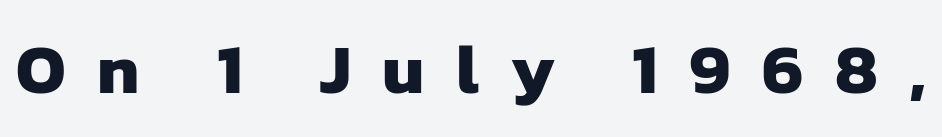
The image shows 70 px heavy sans-serif type; set unusually wide letter spacing (+0.45 em), not underlined; low stroke contrast and a medium x-height.
